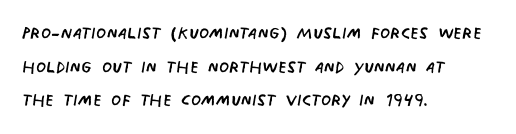
{"bold": "no", "underline": "no", "align": "left", "line_spacing": "normal", "line_spacing_ratio": 1.46, "letter_spacing": "normal", "letter_spacing_em": 0.0, "glyph_px": 23}
